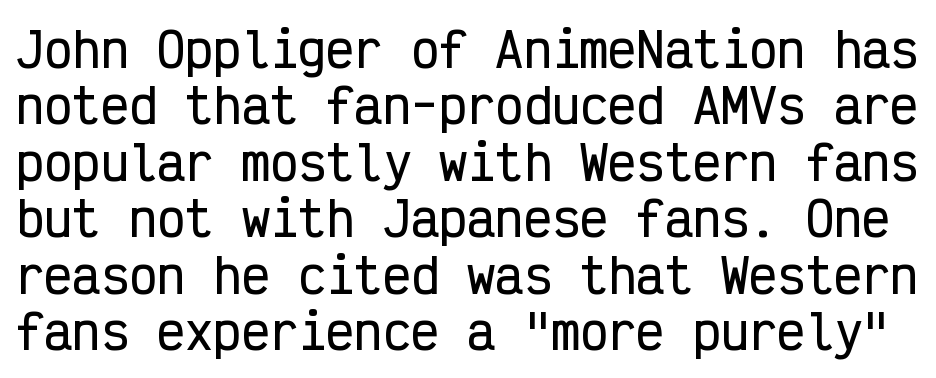
Between one letter and the next there's only the usual sliver of space. These lines are rendered in a fixed-pitch font. Grotesque or geometric, the face here clearly has no serifs. Characters remain perfectly vertical along every line. The passage shown is not underscored anywhere.
